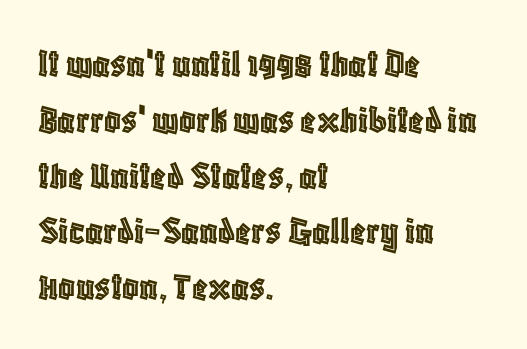
Q: Is the text italic (slanted)? A: No, it is upright.
Q: Is the text underlined? A: No.
Q: How is the paragraph aligned? A: Left-aligned.
Q: Is the spacing between letters normal or unusually wide? A: Normal.
Q: Is the spacing between lines tight, normal or loose? A: Normal.
Q: Width (condensed, normal, or wide)? A: Condensed.
Q: x-height? A: Large.
Q: Monospaced? A: No.
